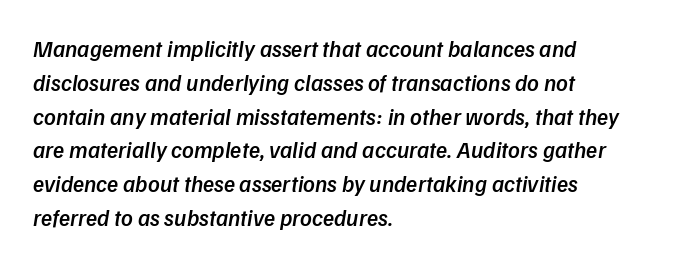
{"bold": "semi", "underline": "no", "align": "left", "line_spacing": "normal", "line_spacing_ratio": 1.47, "letter_spacing": "normal", "letter_spacing_em": 0.0, "glyph_px": 23}
